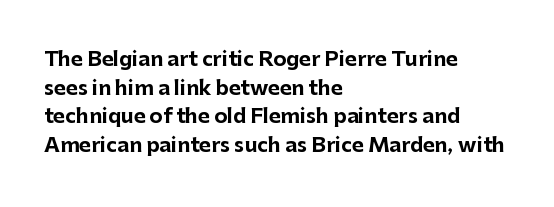
This sample uses an upright cut, with every glyph sitting square on the baseline. Only glyphs here, with clear space below each row. Visually the block forms a straight wall on the left and a jagged coastline on the right. Its strokes are broad and dark, the hallmark of bold type. This block has exactly the height ordinary leading produces. The passage shown has conventional tracking throughout.
